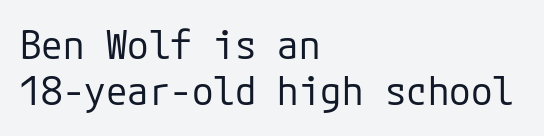
The image shows 39 px regular-weight sans-serif type, upright; set left-aligned, line spacing 1.18x, normal letter spacing, not underlined; low stroke contrast and a medium x-height.
